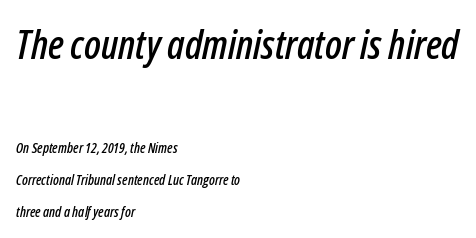
The image shows 40 px condensed type, italic (leaning right); set left-aligned, loose line spacing (2.26x), normal letter spacing, not underlined; the first (top) block is 2.86x larger; low stroke contrast and a medium x-height.
